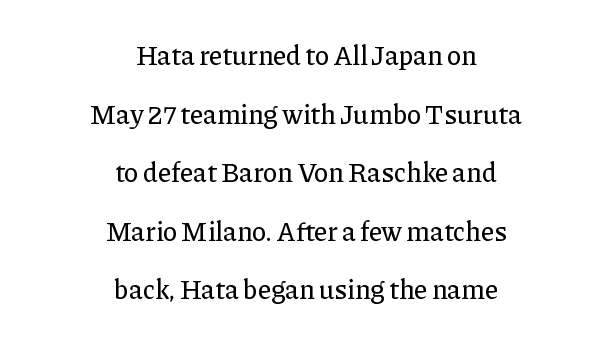
{"italic": "no", "underline": "no", "align": "center", "line_spacing": "loose", "line_spacing_ratio": 2.17, "letter_spacing": "normal", "letter_spacing_em": 0.0, "glyph_px": 27}
